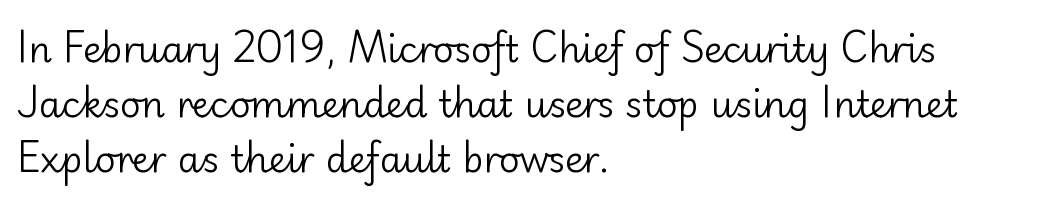
The image shows 36 px regular-weight sans-serif type, upright; set left-aligned, normal line spacing (1.53x), normal letter spacing, not underlined; low stroke contrast and a small x-height.
